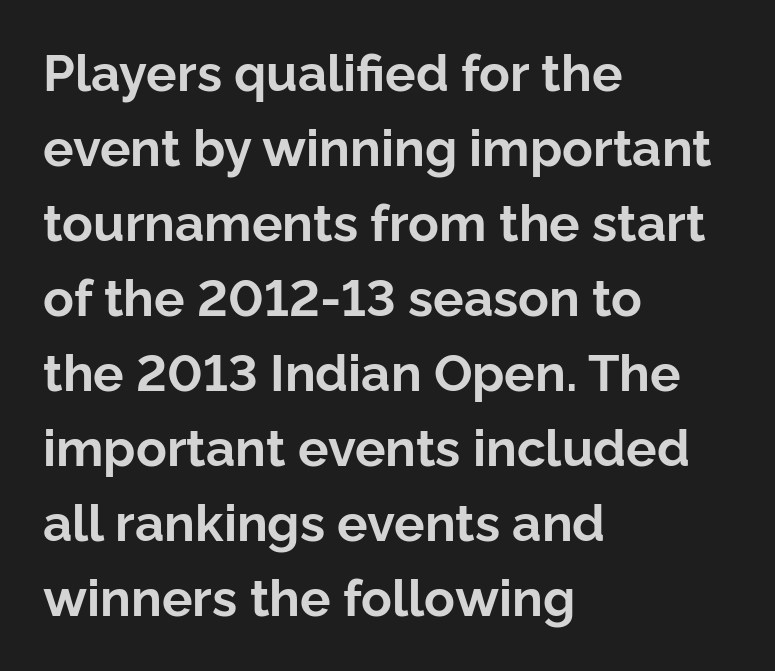
Q: Is the text bold? A: Yes.
Q: Is the text italic (slanted)? A: No, it is upright.
Q: Is the typeface a serif or a sans-serif typeface? A: Sans-serif.
Q: Is the text underlined? A: No.
Q: How is the paragraph aligned? A: Left-aligned.
Q: Is the spacing between letters normal or unusually wide? A: Normal.
Q: Is the spacing between lines tight, normal or loose? A: Normal.
Q: Width (condensed, normal, or wide)? A: Normal.
Q: Stroke contrast? A: Low.
Q: x-height? A: Medium.
Q: Monospaced? A: No.
